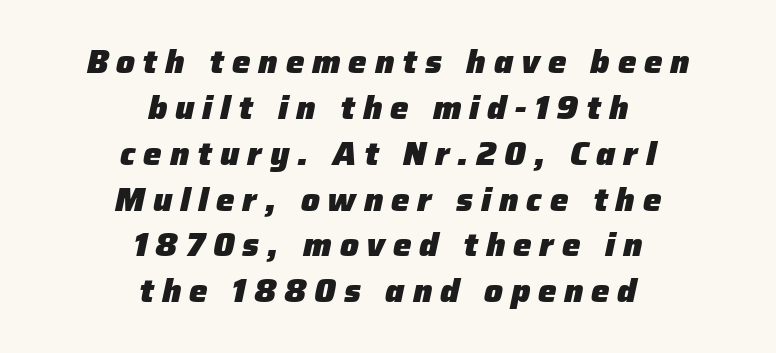
{"italic": "yes", "lean": "right", "slant_degrees": 12, "bold": "yes", "weight": "heavy", "width": "normal", "stroke_contrast": "low", "x_height": "medium", "monospaced": "no", "underline": "no", "align": "center", "line_spacing": "normal", "line_spacing_ratio": 1.39, "letter_spacing": "wide", "letter_spacing_em": 0.24, "glyph_px": 33}
